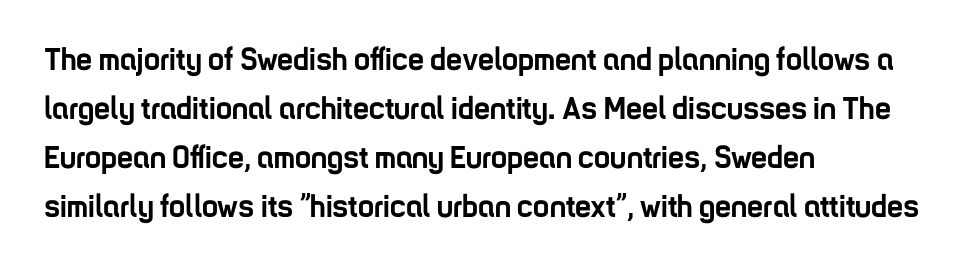
Does the leading feel generous? No, just average. The passage shown is typeset with a sans-serif family. Descenders are the only things crossing below the line. Caption: bold face, heavy strokes. A classic flush-left, rag-right setting is used for this passage.
